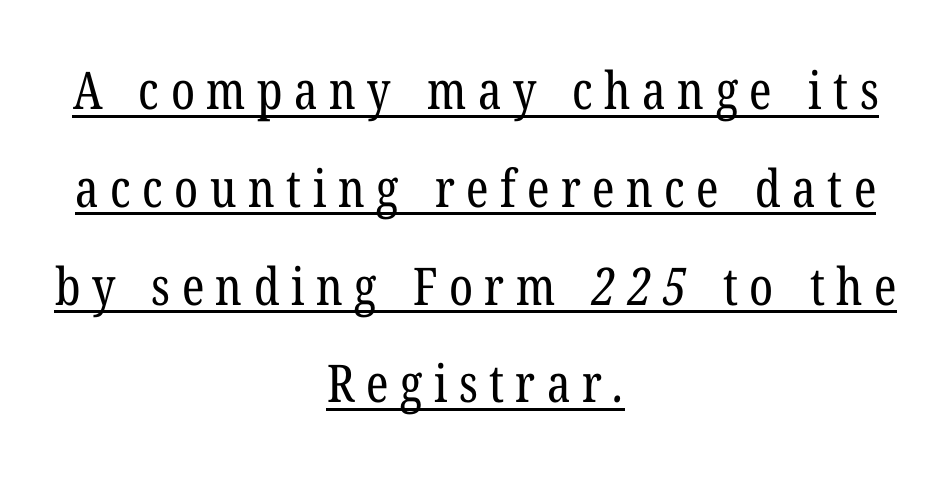
Q: Is the text bold? A: No.
Q: Is the typeface a serif or a sans-serif typeface? A: Serif.
Q: Is the text underlined? A: Yes.
Q: How is the paragraph aligned? A: Centered.
Q: Is the spacing between letters normal or unusually wide? A: Unusually wide.
Q: Width (condensed, normal, or wide)? A: Condensed.
Q: Stroke contrast? A: Low.
Q: x-height? A: Medium.
Q: Monospaced? A: No.
